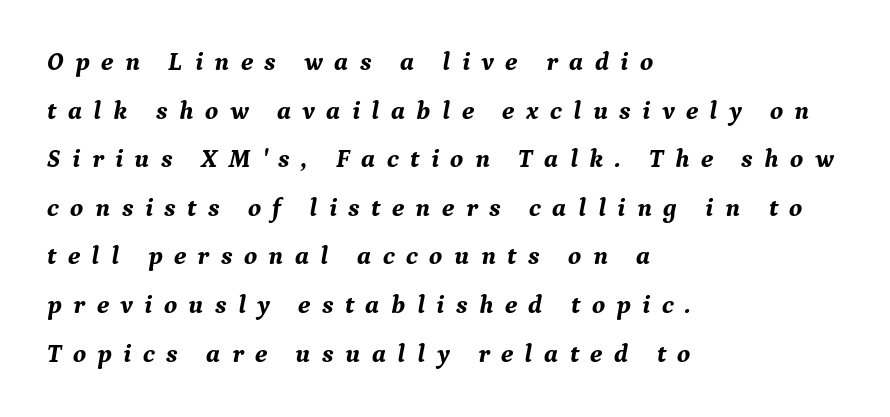
The image shows 26 px bold type, italic (leaning right); set left-aligned, line spacing 1.87x, unusually wide letter spacing (+0.44 em), not underlined.
